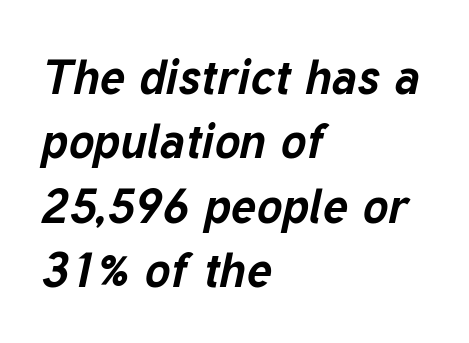
{"italic": "yes", "lean": "right", "slant_degrees": 12, "bold": "yes", "weight": "bold", "width": "normal", "stroke_contrast": "low", "x_height": "medium", "monospaced": "no", "underline": "no", "align": "left", "line_spacing": "normal", "line_spacing_ratio": 1.34, "letter_spacing": "normal", "letter_spacing_em": 0.0, "glyph_px": 48}
